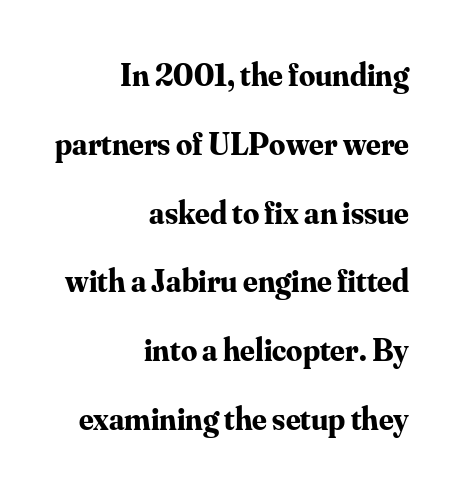
Q: Is the text bold? A: Yes.
Q: Is the text italic (slanted)? A: No, it is upright.
Q: Is the typeface a serif or a sans-serif typeface? A: Serif.
Q: Is the text underlined? A: No.
Q: How is the paragraph aligned? A: Right-aligned.
Q: Is the spacing between letters normal or unusually wide? A: Normal.
Q: Is the spacing between lines tight, normal or loose? A: Loose.
Q: Width (condensed, normal, or wide)? A: Normal.
Q: Stroke contrast? A: Medium.
Q: x-height? A: Small.
Q: Monospaced? A: No.
